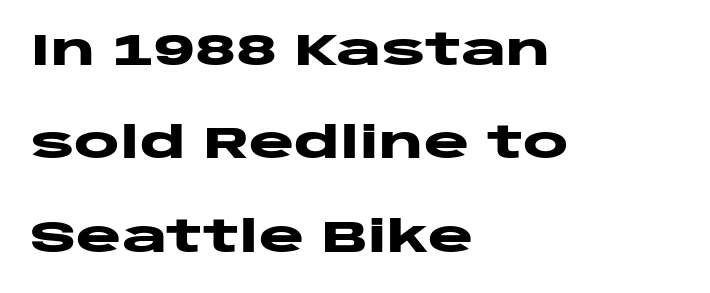
The letters advance in unequal steps, a hallmark of proportional type. The type is set solid horizontally, with unmodified tracking. The passage shown is typeset with a sans-serif family. Whoever set this chose breathing room over compactness in the vertical rhythm. This sample is left-justified, so line endings fall wherever the words run out.
